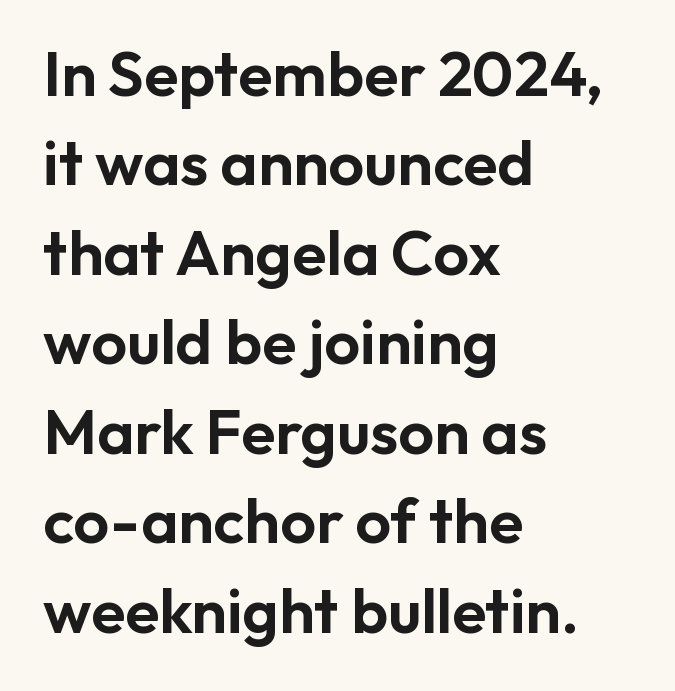
{"serif": "no", "italic": "no", "width": "normal", "stroke_contrast": "low", "x_height": "medium", "monospaced": "no", "underline": "no", "align": "left", "line_spacing": "normal", "line_spacing_ratio": 1.42, "letter_spacing": "normal", "letter_spacing_em": 0.0, "glyph_px": 63}
